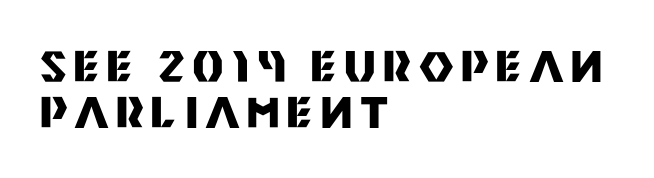
Vertically, the passage feels compressed, each row crowding the next. Nope, no serifs anywhere on these letters. Every stem runs plumb, perpendicular to the baseline. Horizontal alignment here is leftward, the default for most running prose. The glyphs are unaccompanied by any horizontal stroke below them. As a designer I'd log this as weight 700, bold.
